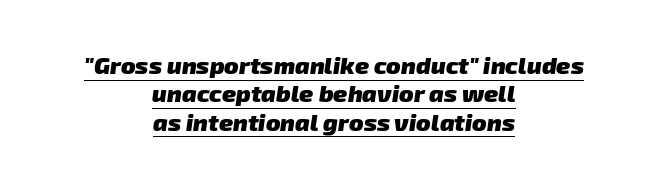
The image shows 24 px bold type; set centered, line spacing 1.18x, normal letter spacing, underlined.
